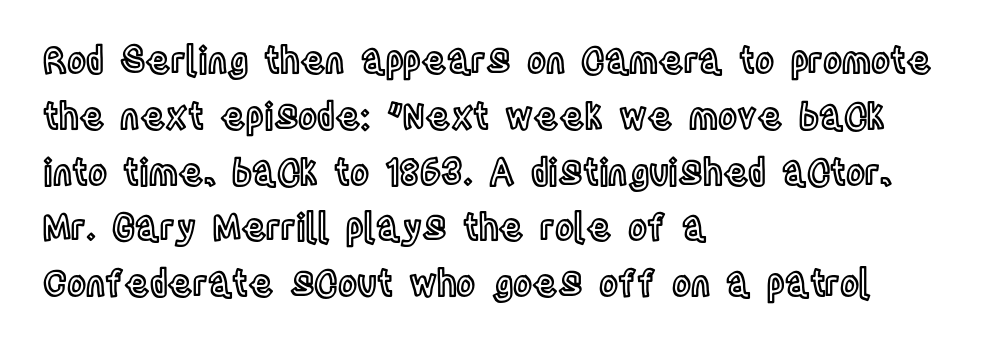
The image shows 36 px condensed type, upright; set left-aligned, normal line spacing (1.55x), normal letter spacing, not underlined; a large x-height.
